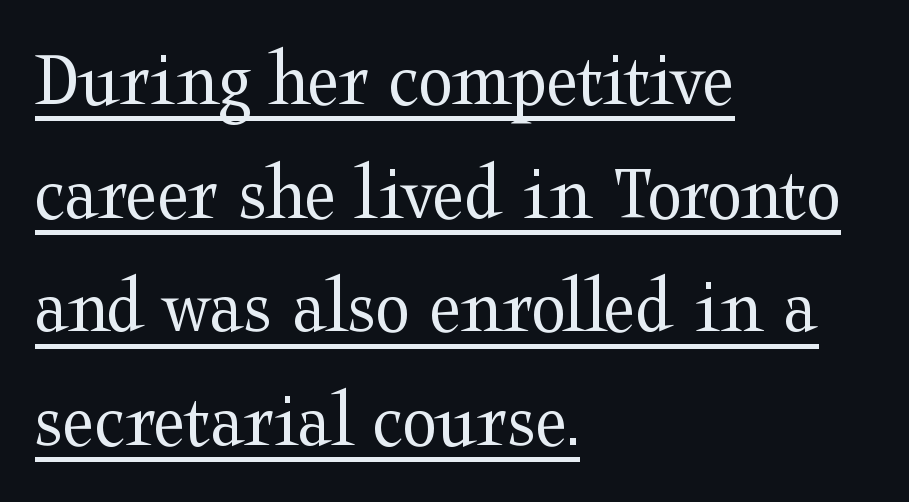
{"serif": "yes", "italic": "no", "bold": "no", "weight": "regular", "width": "wide", "stroke_contrast": "medium", "x_height": "medium", "monospaced": "no", "underline": "yes", "align": "left", "line_spacing": "normal", "line_spacing_ratio": 1.42, "letter_spacing": "normal", "letter_spacing_em": 0.0, "glyph_px": 80}
